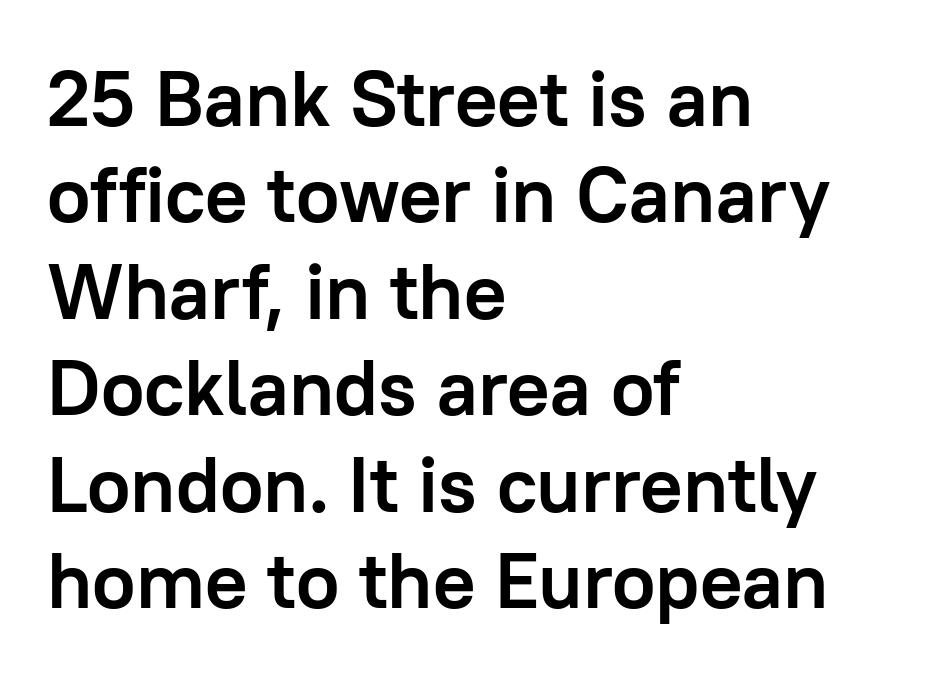
{"serif": "no", "italic": "no", "bold": "yes", "weight": "semibold", "width": "normal", "stroke_contrast": "low", "x_height": "medium", "monospaced": "no", "underline": "no", "align": "left", "line_spacing_ratio": 1.22, "letter_spacing": "normal", "letter_spacing_em": 0.0, "glyph_px": 79}
